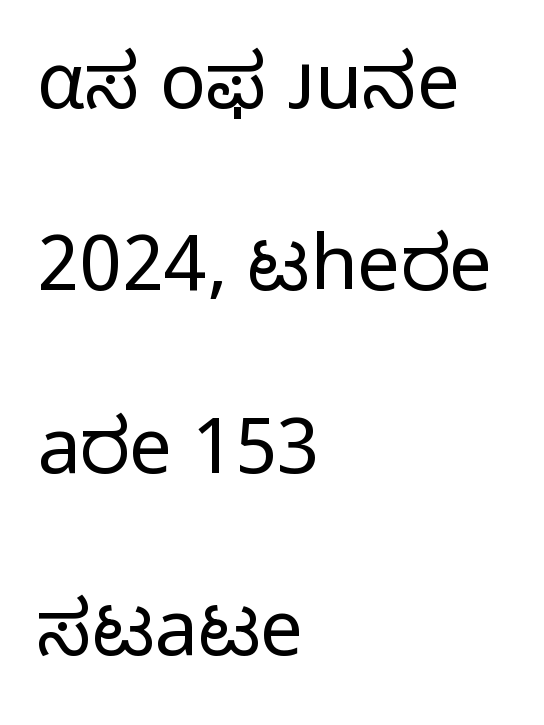
{"serif": "no", "italic": "no", "bold": "no", "weight": "regular", "width": "normal", "stroke_contrast": "low", "x_height": "medium", "monospaced": "no", "underline": "no", "align": "left", "line_spacing": "loose", "line_spacing_ratio": 2.37, "letter_spacing": "normal", "letter_spacing_em": 0.0, "glyph_px": 77}
